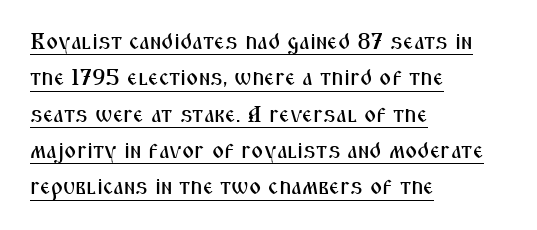
Vertical strokes here are truly vertical. Short note: letters normally spaced. Somebody hit Ctrl+U on this one — the words are underlined. Is there much room between lines? A standard amount, neither cramped nor airy. Horizontally, the lines are justified to the leading edge only.
